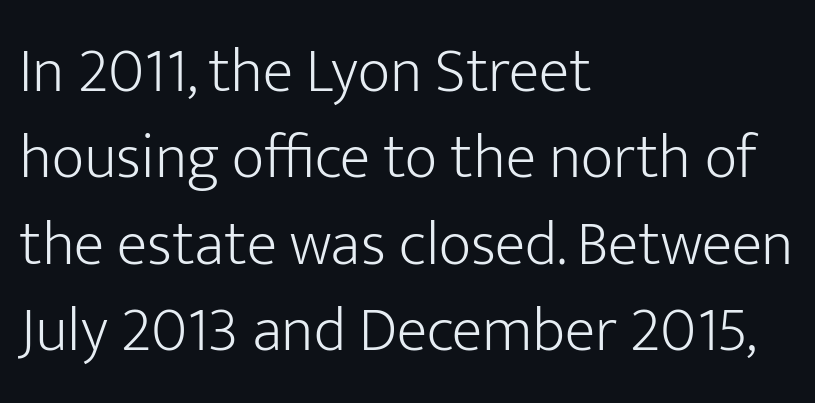
The image shows 63 px light sans-serif type, upright; set left-aligned, normal line spacing (1.37x), normal letter spacing, not underlined; low stroke contrast and a medium x-height.
